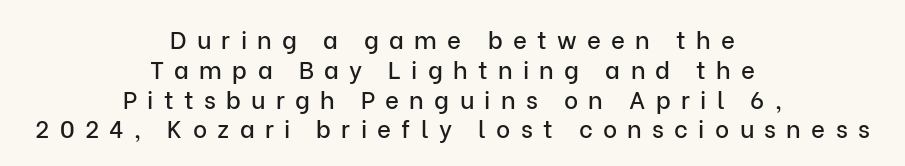
{"italic": "no", "underline": "no", "align": "center", "line_spacing_ratio": 1.24, "letter_spacing": "wide", "letter_spacing_em": 0.43, "glyph_px": 24}
